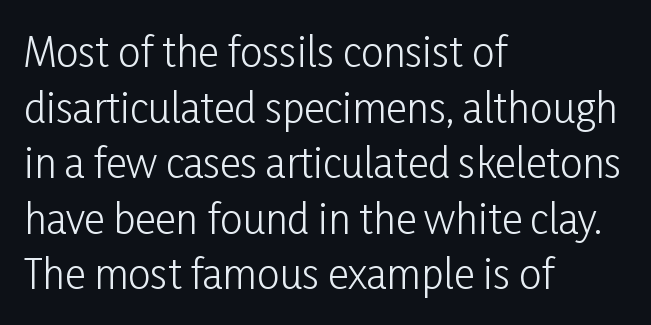
Students, note that the glyphs here touch the page at normal intervals. The paragraph shown leans on its left margin. Type style note: lacks serifs. You can tell it's not italic because the verticals are truly vertical. Nothing heavy about these letters — not bold at all. These lines sit exactly where default settings would place them.
